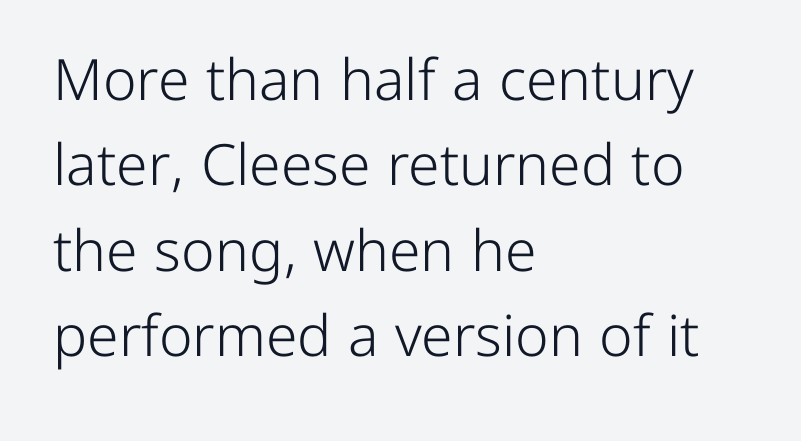
Letterform terminals end flat and unadorned throughout the passage. These lines were composed using upright roman letters. No letter is thick-stroked: the sample isn't bold. The letters advance in unequal steps, a hallmark of proportional type. This rendering features lettering with no underline. Regular leading.
